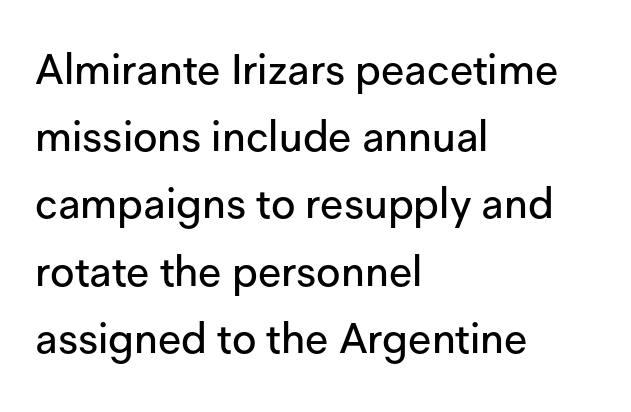
The image shows 42 px sans-serif type, upright; set left-aligned, normal line spacing (1.6x), normal letter spacing, not underlined; low stroke contrast and a medium x-height.
